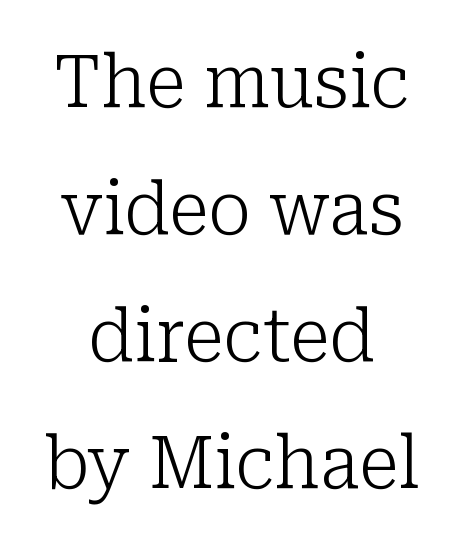
Teacher's note: observe the equal gaps on both sides — that is centered alignment. The typeface chosen for these lines features serifs. Nothing heavy about these letters — not bold at all. Do the characters align in a grid? No, the font is proportional.
